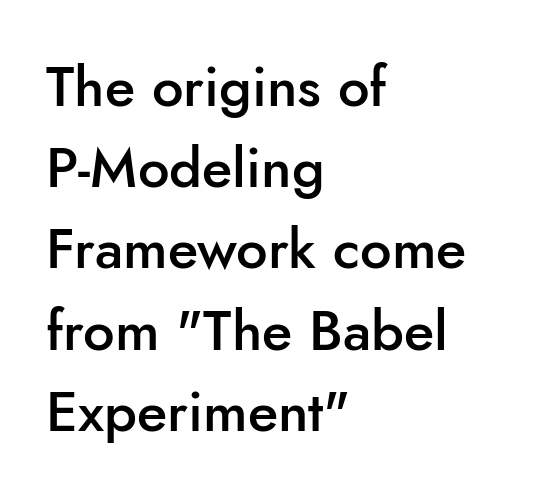
Q: Is the text bold? A: Semi-bold.
Q: Is the text italic (slanted)? A: No, it is upright.
Q: Is the typeface a serif or a sans-serif typeface? A: Sans-serif.
Q: Is the text underlined? A: No.
Q: How is the paragraph aligned? A: Left-aligned.
Q: Is the spacing between letters normal or unusually wide? A: Normal.
Q: Is the spacing between lines tight, normal or loose? A: Normal.
Q: Width (condensed, normal, or wide)? A: Normal.
Q: Stroke contrast? A: Low.
Q: x-height? A: Small.
Q: Monospaced? A: No.
